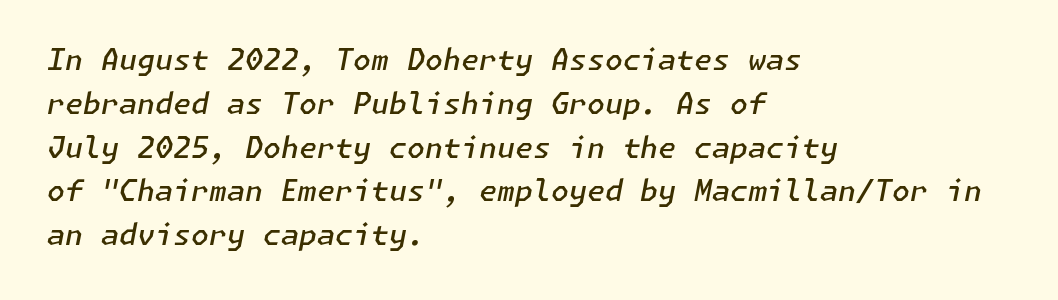
The image shows 29 px semibold type, italic (leaning right); set left-aligned, normal line spacing (1.51x), normal letter spacing, not underlined; low stroke contrast and a medium x-height.
